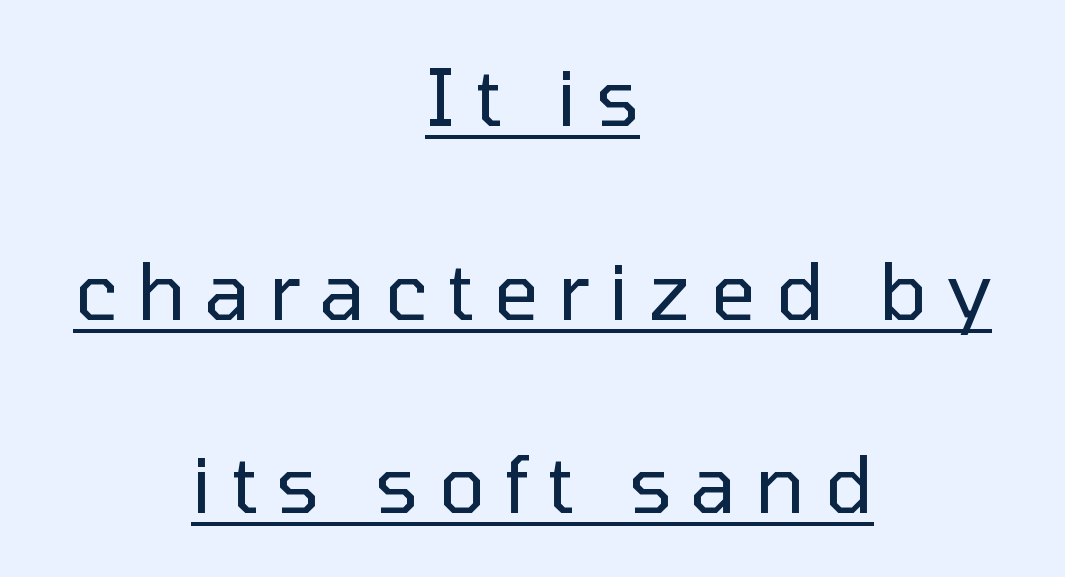
Each stroke keeps to a modest, everyday thickness or less. The passage is arranged like a title page — every line centered. How would I describe the line gaps? Wide and relaxed. A typesetter would call this proportional, since set widths differ per character.
